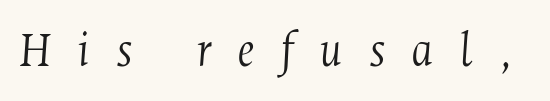
{"serif": "yes", "italic": "yes", "lean": "right", "slant_degrees": 4, "bold": "no", "weight": "light", "width": "condensed", "stroke_contrast": "medium", "x_height": "medium", "monospaced": "no", "underline": "no", "letter_spacing": "wide", "letter_spacing_em": 0.49, "glyph_px": 52}
